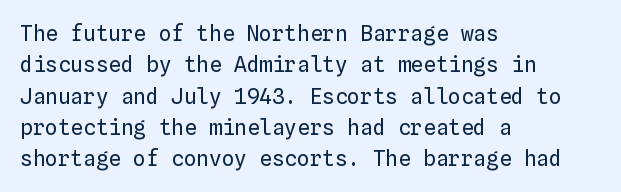
Ordinary non-slanted type is in use. Honestly, the row spacing looks completely unremarkable. These lines keep a tight, regular rhythm from letter to letter. These lines stack with their left ends in a neat column.
